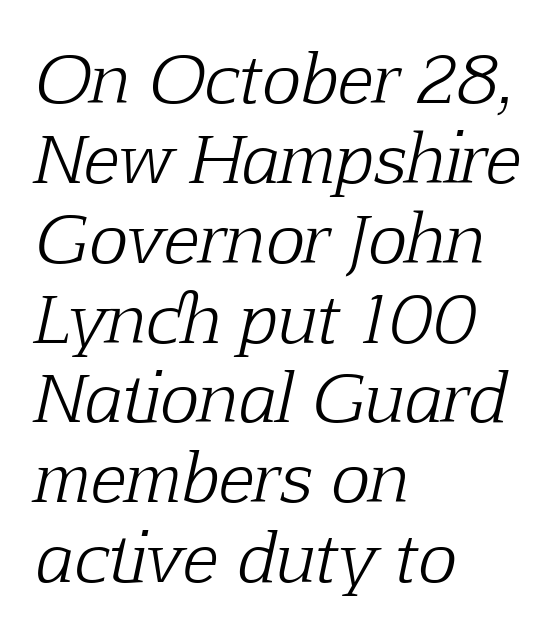
It's the slanting kind of type. The weight tops out at a normal text grade. A student would call this left alignment; a typographer would say flush left, rag right. The strip under each line holds only bare page.
